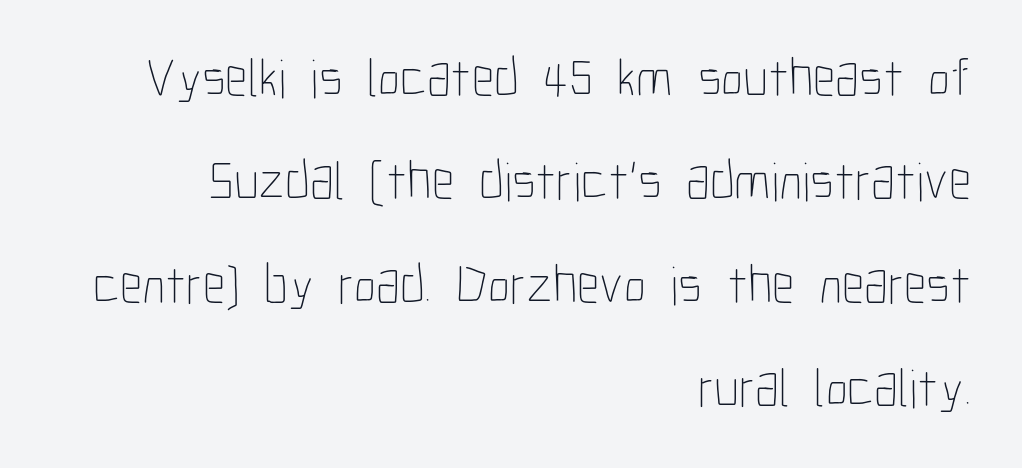
{"italic": "no", "bold": "no", "weight": "thin", "width": "condensed", "stroke_contrast": "low", "x_height": "medium", "monospaced": "no", "underline": "no", "align": "right", "line_spacing_ratio": 1.88, "letter_spacing": "normal", "letter_spacing_em": 0.0, "glyph_px": 55}
